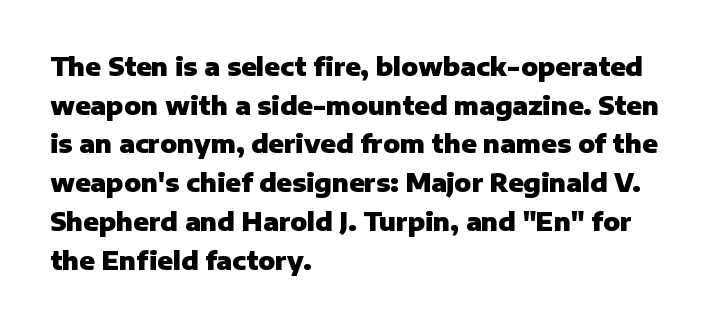
The image shows 25 px bold type, upright; set left-aligned, normal line spacing (1.55x), normal letter spacing, not underlined.
